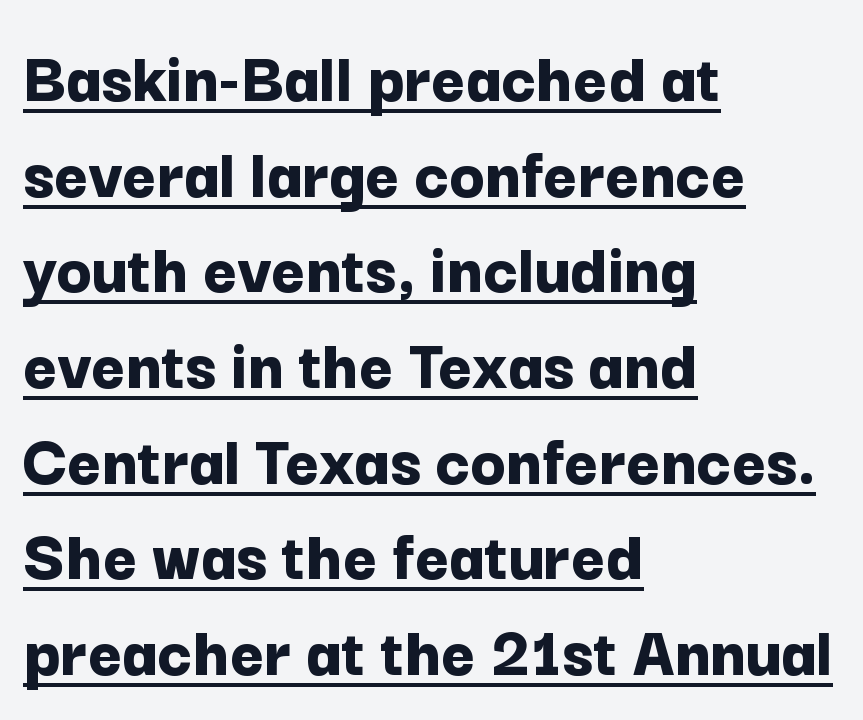
The image shows 73 px bold sans-serif type, upright; set left-aligned, normal line spacing (1.31x), normal letter spacing, underlined; low stroke contrast and a medium x-height.
